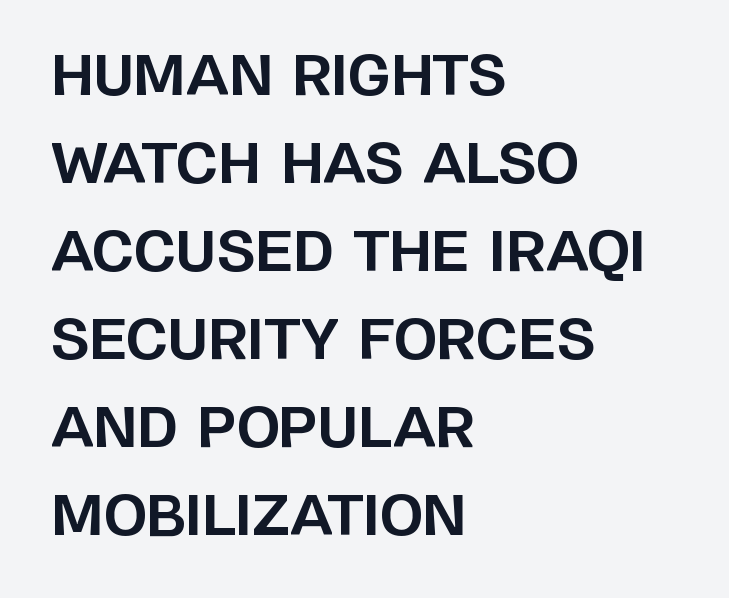
Nothing sits at the stroke ends, so this counts as sans-serif. The leading is moderate, giving the passage an even texture. Each row of text sits above clean, open space. Character widths vary here, with narrow letters taking less room than wide ones. These words are printed bold, with thick strokes throughout.
